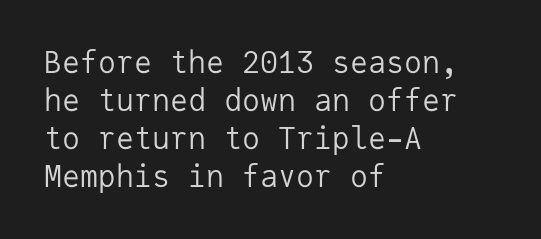
Q: Is the text bold? A: No.
Q: Is the text italic (slanted)? A: No, it is upright.
Q: Is the typeface a serif or a sans-serif typeface? A: Sans-serif.
Q: Is the text underlined? A: No.
Q: How is the paragraph aligned? A: Left-aligned.
Q: Is the spacing between letters normal or unusually wide? A: Normal.
Q: Is the spacing between lines tight, normal or loose? A: Normal.
Q: Width (condensed, normal, or wide)? A: Normal.
Q: Stroke contrast? A: Low.
Q: x-height? A: Medium.
Q: Monospaced? A: Yes.
